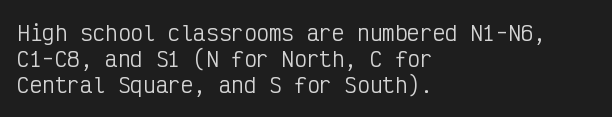
{"italic": "no", "bold": "no", "underline": "no", "align": "left", "line_spacing": "normal", "line_spacing_ratio": 1.25, "letter_spacing": "normal", "letter_spacing_em": 0.0, "glyph_px": 21}
